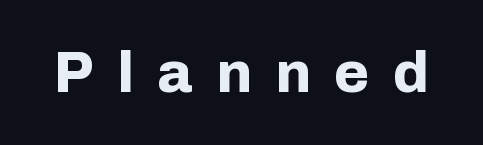
Quick note: not italic, upright. Descenders are the only things crossing below the line. Serif or sans? Sans — the stroke terminals are bare. This rendering widens character spacing well past its baseline value.
